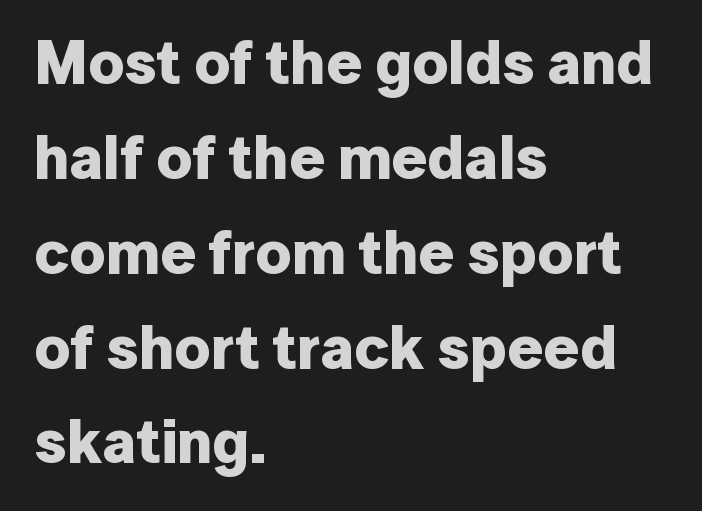
The image shows 62 px bold sans-serif type, upright; set left-aligned, normal line spacing (1.53x), normal letter spacing, not underlined; low stroke contrast and a medium x-height.
